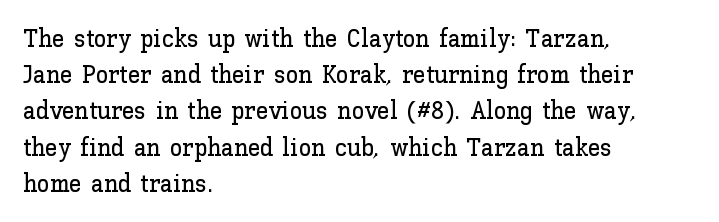
Q: Is the text italic (slanted)? A: No, it is upright.
Q: Is the text underlined? A: No.
Q: How is the paragraph aligned? A: Left-aligned.
Q: Is the spacing between letters normal or unusually wide? A: Normal.
Q: Is the spacing between lines tight, normal or loose? A: Normal.
